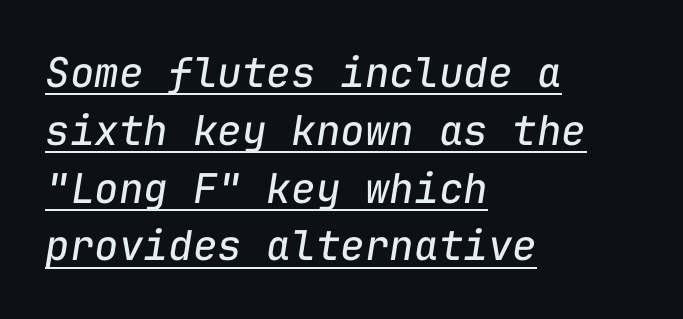
{"italic": "yes", "lean": "right", "slant_degrees": 9, "bold": "no", "weight": "regular", "width": "normal", "stroke_contrast": "low", "x_height": "medium", "monospaced": "yes", "underline": "yes", "align": "left", "line_spacing": "normal", "line_spacing_ratio": 1.41, "letter_spacing": "normal", "letter_spacing_em": 0.0, "glyph_px": 41}
